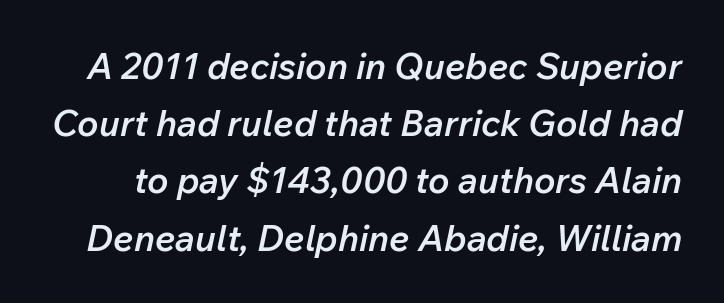
The font's italic variant was chosen for this text. This rendering features lettering with no underline. Default kerning and tracking; the words read as compact shapes. The typesetting leans somewhat heavy: a semibold.
